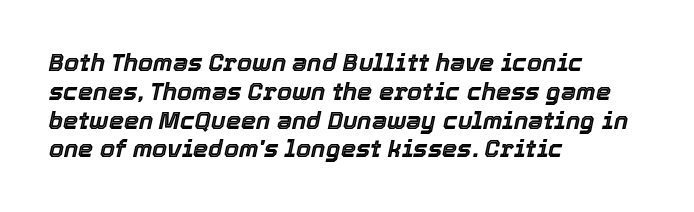
Q: Is the text italic (slanted)? A: Yes, it leans right by about 12 degrees.
Q: Is the text underlined? A: No.
Q: How is the paragraph aligned? A: Left-aligned.
Q: Is the spacing between letters normal or unusually wide? A: Normal.
